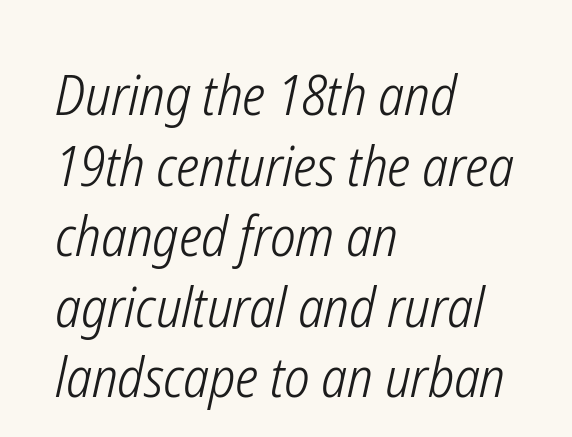
Q: Is the text bold? A: No.
Q: Is the text italic (slanted)? A: Yes, it leans right by about 12 degrees.
Q: Is the text underlined? A: No.
Q: How is the paragraph aligned? A: Left-aligned.
Q: Is the spacing between letters normal or unusually wide? A: Normal.
Q: Is the spacing between lines tight, normal or loose? A: Normal.
Q: Width (condensed, normal, or wide)? A: Condensed.
Q: Stroke contrast? A: Low.
Q: x-height? A: Medium.
Q: Monospaced? A: No.
